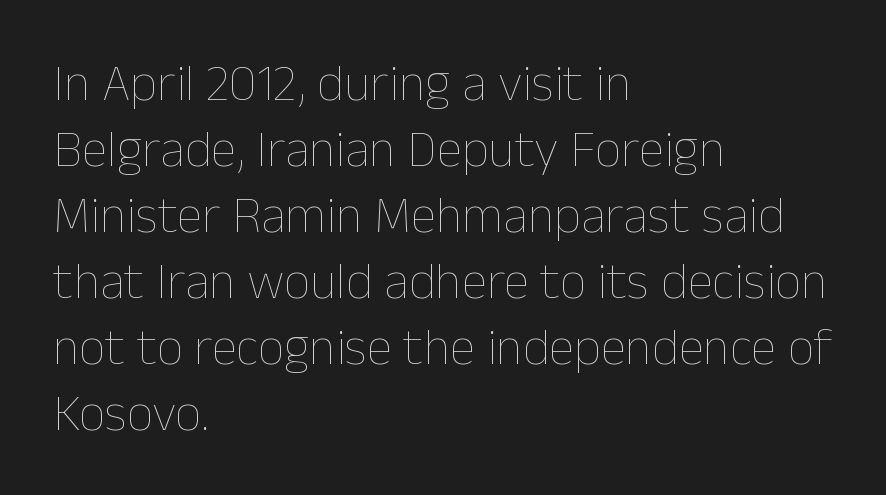
{"italic": "no", "bold": "no", "weight": "thin", "width": "normal", "stroke_contrast": "low", "x_height": "medium", "monospaced": "no", "underline": "no", "align": "left", "line_spacing": "normal", "line_spacing_ratio": 1.27, "letter_spacing": "normal", "letter_spacing_em": 0.0, "glyph_px": 52}
